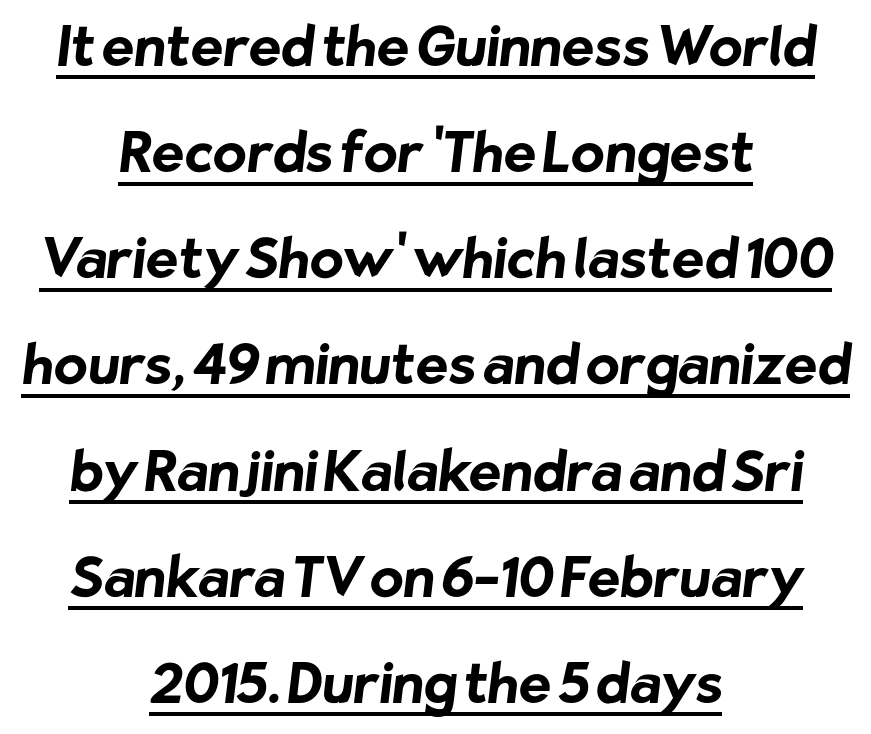
The image shows 55 px bold sans-serif type; set centered, loose line spacing (1.93x), normal letter spacing, underlined; low stroke contrast and a medium x-height.
